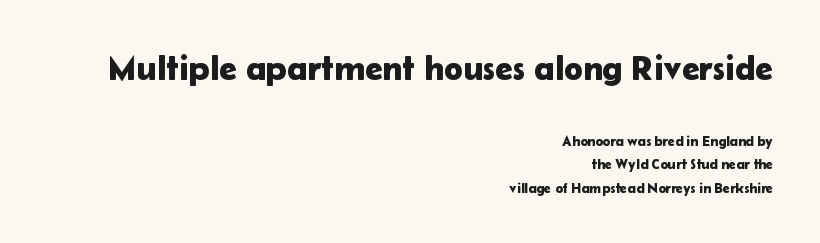
The image shows 35 px sans-serif type, upright; set right-aligned, normal line spacing (1.66x), normal letter spacing, not underlined; the first (top) block is 2.5x larger; low stroke contrast and a medium x-height.
